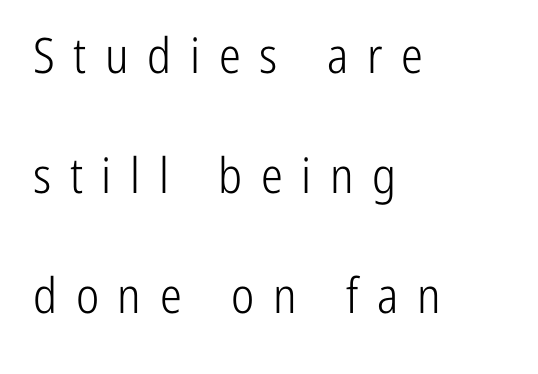
The image shows 49 px light, condensed sans-serif type, upright; set left-aligned, loose line spacing (2.45x), unusually wide letter spacing (+0.38 em), not underlined; low stroke contrast and a medium x-height.
